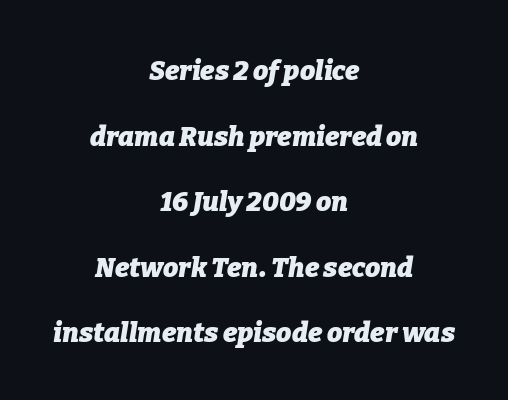
Q: Is the text bold? A: Yes.
Q: Is the text italic (slanted)? A: Yes, it leans right by about 9 degrees.
Q: Is the text underlined? A: No.
Q: How is the paragraph aligned? A: Centered.
Q: Is the spacing between letters normal or unusually wide? A: Normal.
Q: Is the spacing between lines tight, normal or loose? A: Loose.
